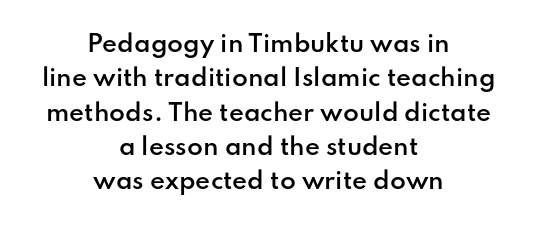
The image shows 23 px text type, upright; set centered, normal line spacing (1.49x), normal letter spacing, not underlined.
